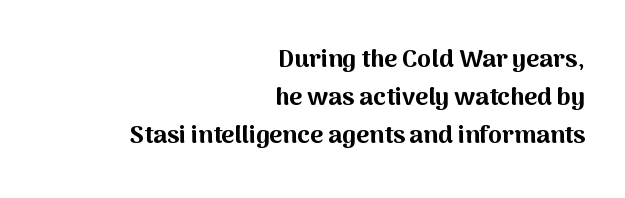
Bare-footed words on every line. This is heavy type, rendered in bold. Between one letter and the next there's only the usual sliver of space. Every character sits straight up, as roman type does. Horizontal bands of white between lines are of average thickness. The rendering anchors every line to the right-hand side.
